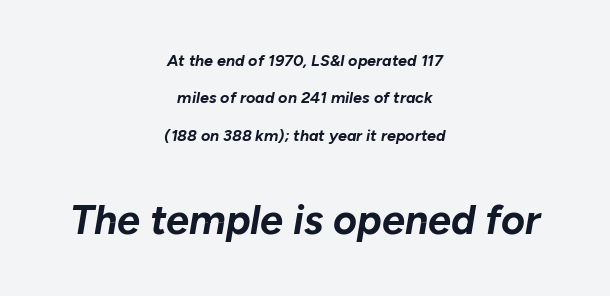
Q: Is the text bold? A: Yes.
Q: Is the text italic (slanted)? A: Yes, it leans right by about 10 degrees.
Q: Is the text underlined? A: No.
Q: How is the paragraph aligned? A: Centered.
Q: Is the spacing between letters normal or unusually wide? A: Normal.
Q: Is the spacing between lines tight, normal or loose? A: Loose.
Q: Which block of text is set in a larger size, the first (top) or the second (bottom)? A: The second (bottom) one.
Q: Width (condensed, normal, or wide)? A: Normal.
Q: Stroke contrast? A: Low.
Q: x-height? A: Medium.
Q: Monospaced? A: No.
